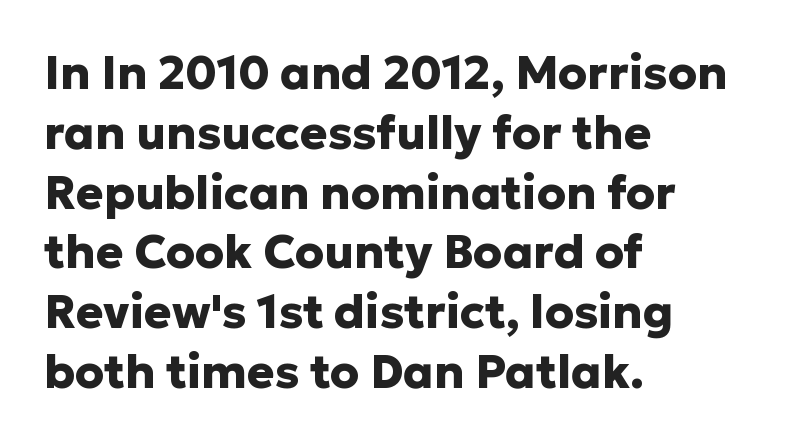
{"serif": "no", "italic": "no", "bold": "yes", "weight": "heavy", "width": "normal", "stroke_contrast": "low", "x_height": "medium", "monospaced": "no", "underline": "no", "align": "left", "line_spacing": "normal", "line_spacing_ratio": 1.3, "letter_spacing": "normal", "letter_spacing_em": 0.0, "glyph_px": 46}
